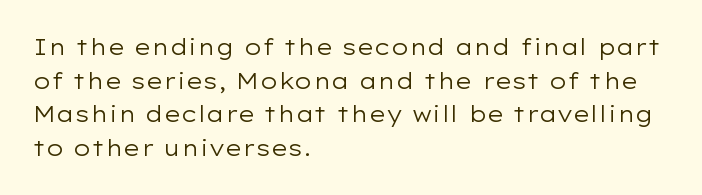
Q: Is the text bold? A: No.
Q: Is the text italic (slanted)? A: No, it is upright.
Q: Is the text underlined? A: No.
Q: How is the paragraph aligned? A: Left-aligned.
Q: Is the spacing between letters normal or unusually wide? A: Normal.
Q: Is the spacing between lines tight, normal or loose? A: Normal.
